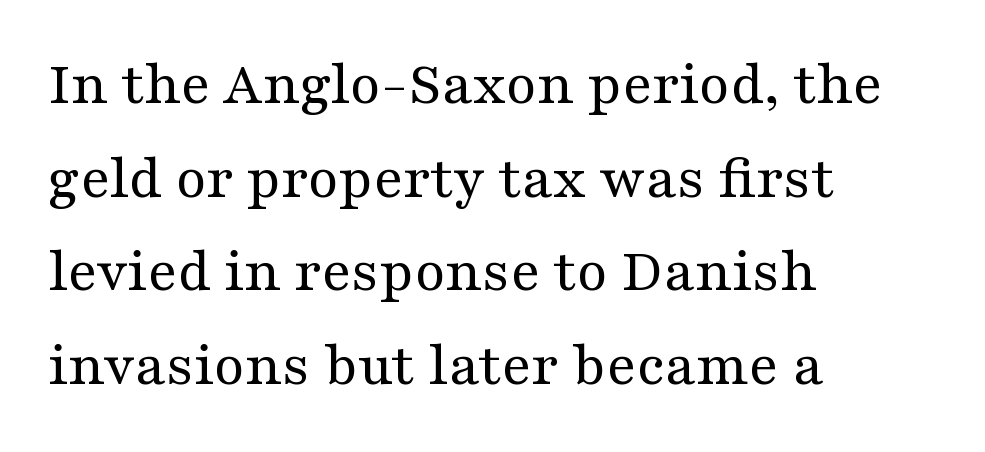
The image shows 62 px regular-weight, wide serif type, upright; set left-aligned, normal line spacing (1.51x), normal letter spacing, not underlined; medium stroke contrast and a medium x-height.
